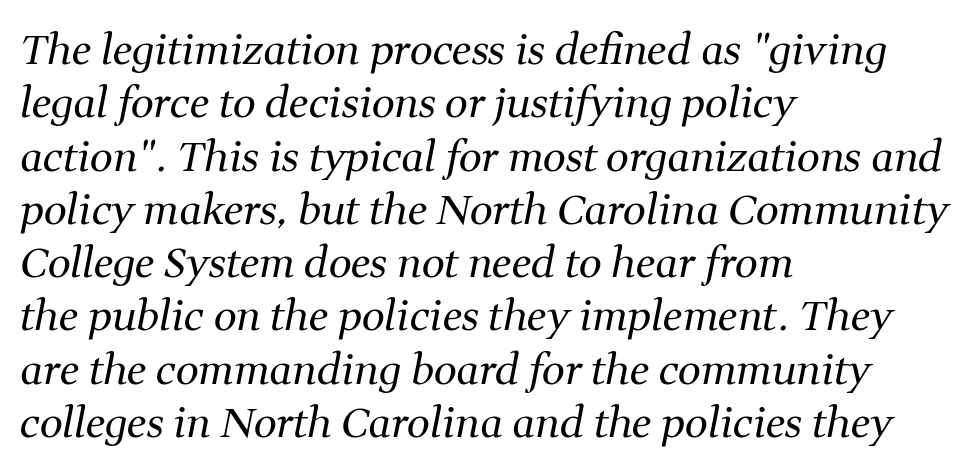
Q: Is the text bold? A: No.
Q: Is the text italic (slanted)? A: Yes, it leans right by about 11 degrees.
Q: Is the typeface a serif or a sans-serif typeface? A: Serif.
Q: Is the text underlined? A: No.
Q: How is the paragraph aligned? A: Left-aligned.
Q: Is the spacing between letters normal or unusually wide? A: Normal.
Q: Is the spacing between lines tight, normal or loose? A: Normal.
Q: Width (condensed, normal, or wide)? A: Normal.
Q: Stroke contrast? A: Medium.
Q: x-height? A: Medium.
Q: Monospaced? A: No.
